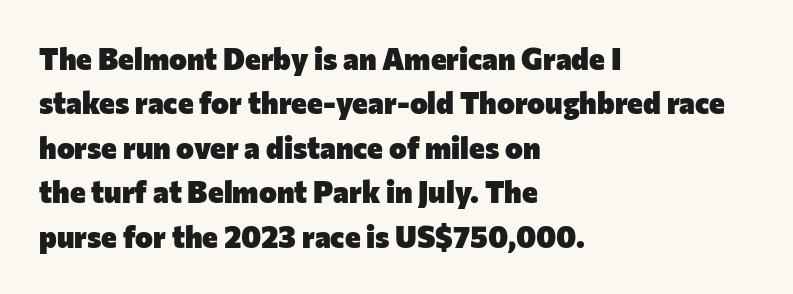
Q: Is the text bold? A: Yes.
Q: Is the text italic (slanted)? A: No, it is upright.
Q: Is the typeface a serif or a sans-serif typeface? A: Sans-serif.
Q: Is the text underlined? A: No.
Q: How is the paragraph aligned? A: Left-aligned.
Q: Is the spacing between letters normal or unusually wide? A: Normal.
Q: Is the spacing between lines tight, normal or loose? A: Normal.
Q: Width (condensed, normal, or wide)? A: Normal.
Q: Stroke contrast? A: Low.
Q: x-height? A: Medium.
Q: Monospaced? A: No.
